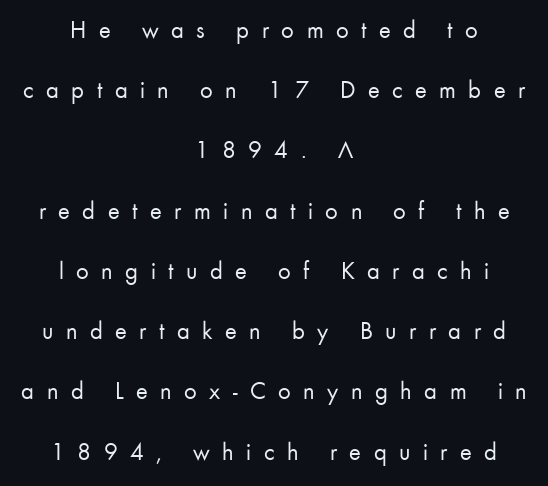
The image shows 25 px text type, upright; set centered, loose line spacing (2.41x), unusually wide letter spacing (+0.5 em), not underlined.
